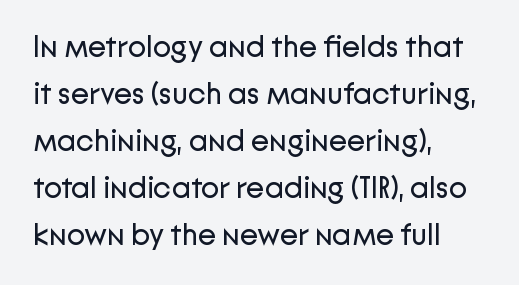
{"serif": "no", "italic": "no", "bold": "no", "weight": "regular", "width": "normal", "stroke_contrast": "low", "x_height": "medium", "monospaced": "no", "underline": "no", "align": "left", "line_spacing": "normal", "line_spacing_ratio": 1.57, "letter_spacing": "normal", "letter_spacing_em": 0.0, "glyph_px": 30}
